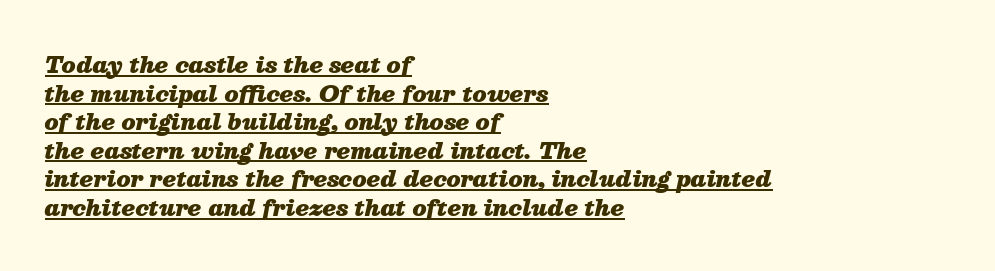
Q: Is the text bold? A: Yes.
Q: Is the text italic (slanted)? A: Yes, it leans right by about 13 degrees.
Q: Is the text underlined? A: Yes.
Q: How is the paragraph aligned? A: Left-aligned.
Q: Is the spacing between letters normal or unusually wide? A: Normal.
Q: Is the spacing between lines tight, normal or loose? A: Normal.
